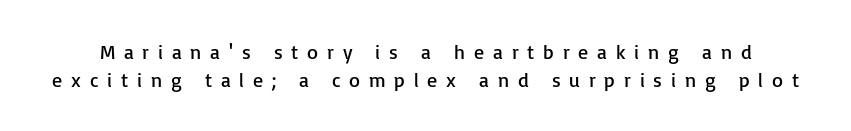
{"italic": "no", "bold": "no", "underline": "no", "line_spacing": "normal", "line_spacing_ratio": 1.41, "letter_spacing": "wide", "letter_spacing_em": 0.44, "glyph_px": 20}
